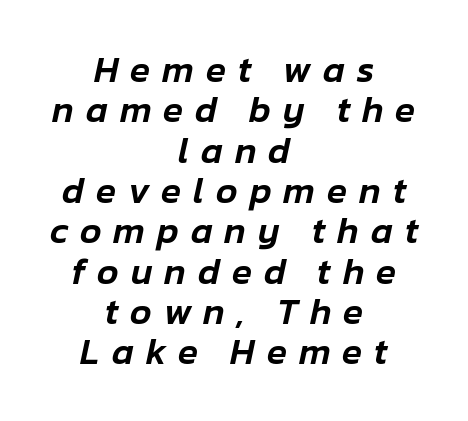
The image shows 37 px text type, italic (leaning right); set centered, tight line spacing (1.09x), unusually wide letter spacing (+0.32 em), not underlined; low stroke contrast and a medium x-height.
